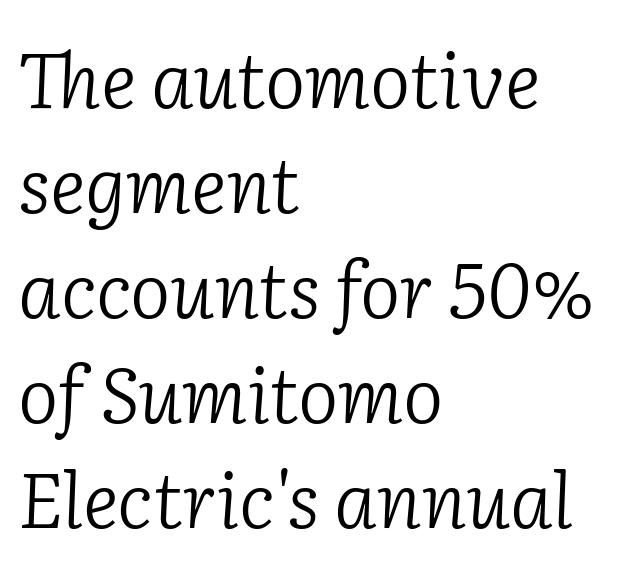
{"serif": "yes", "italic": "yes", "lean": "right", "slant_degrees": 2, "bold": "no", "weight": "light", "width": "normal", "stroke_contrast": "low", "x_height": "medium", "monospaced": "no", "underline": "no", "align": "left", "line_spacing": "normal", "line_spacing_ratio": 1.38, "letter_spacing": "normal", "letter_spacing_em": 0.0, "glyph_px": 76}
